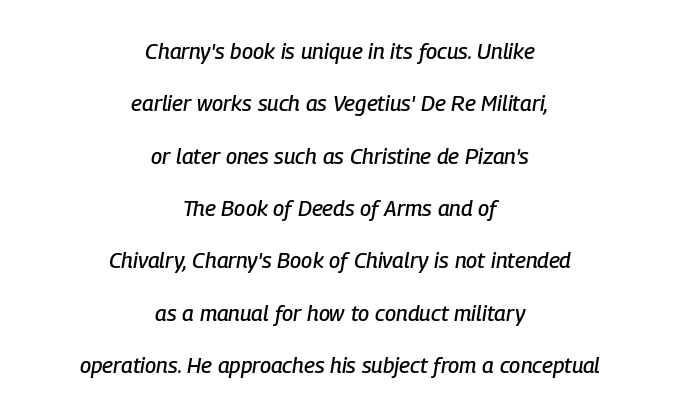
Q: Is the text italic (slanted)? A: Yes, it leans right by about 9 degrees.
Q: Is the text underlined? A: No.
Q: How is the paragraph aligned? A: Centered.
Q: Is the spacing between letters normal or unusually wide? A: Normal.
Q: Is the spacing between lines tight, normal or loose? A: Loose.
